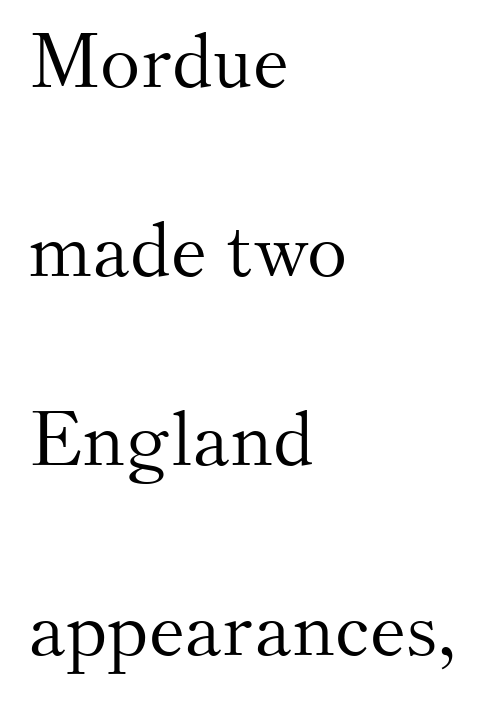
The image shows 76 px light serif type, upright; set left-aligned, loose line spacing (2.49x), normal letter spacing, not underlined; medium stroke contrast and a small x-height.
